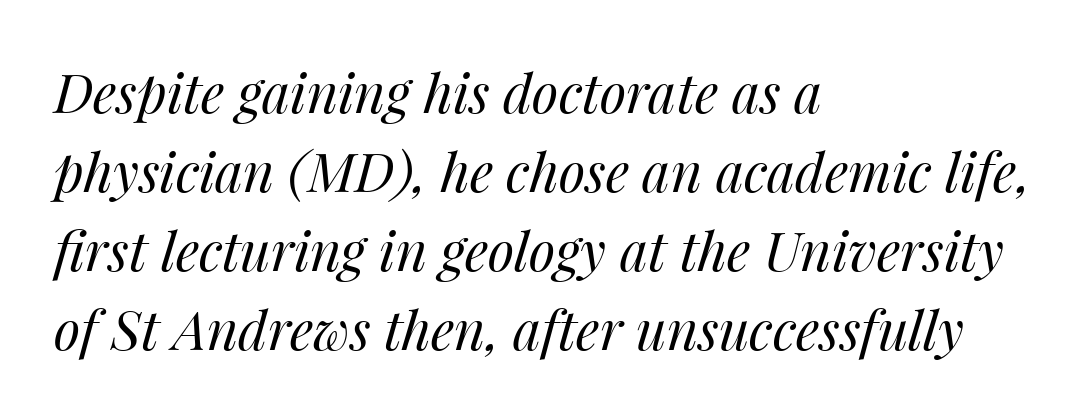
Q: Is the text bold? A: No.
Q: Is the text italic (slanted)? A: Yes, it leans right by about 14 degrees.
Q: Is the text underlined? A: No.
Q: How is the paragraph aligned? A: Left-aligned.
Q: Is the spacing between letters normal or unusually wide? A: Normal.
Q: Is the spacing between lines tight, normal or loose? A: Normal.
Q: Width (condensed, normal, or wide)? A: Normal.
Q: Stroke contrast? A: Medium.
Q: x-height? A: Medium.
Q: Monospaced? A: No.
